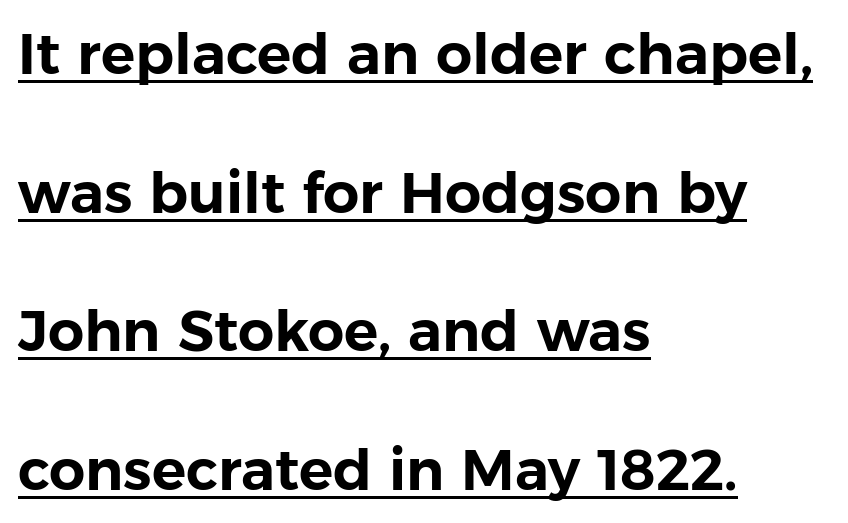
Q: Is the text italic (slanted)? A: No, it is upright.
Q: Is the typeface a serif or a sans-serif typeface? A: Sans-serif.
Q: Is the text underlined? A: Yes.
Q: How is the paragraph aligned? A: Left-aligned.
Q: Is the spacing between letters normal or unusually wide? A: Normal.
Q: Is the spacing between lines tight, normal or loose? A: Loose.
Q: Width (condensed, normal, or wide)? A: Normal.
Q: Stroke contrast? A: Low.
Q: x-height? A: Medium.
Q: Monospaced? A: No.
